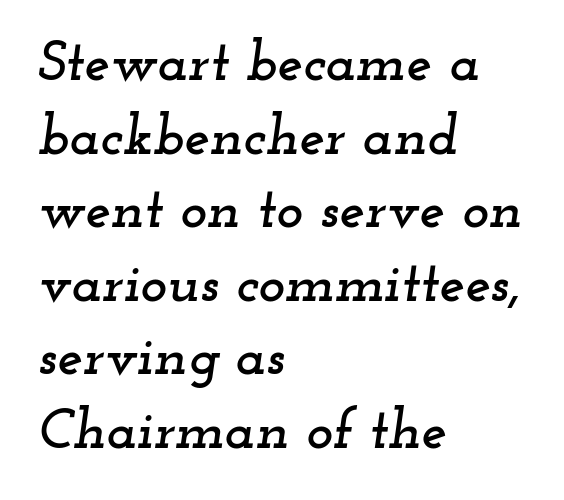
The leading is moderate, giving the passage an even texture. The rendering shows small feet on the letterforms — a serif design. Words float on clear page, feet unadorned. You can tell it's italic because the verticals aren't actually vertical. Short and long lines alike share a common starting point at left. The horizontal fit of the characters is conventional and even.
